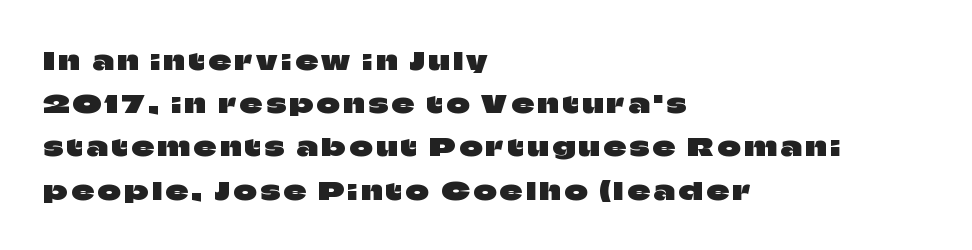
The gap between lines stays unmarked. The typesetter chose a ragged-right arrangement here. No italicization has been applied; the sample stays upright.
